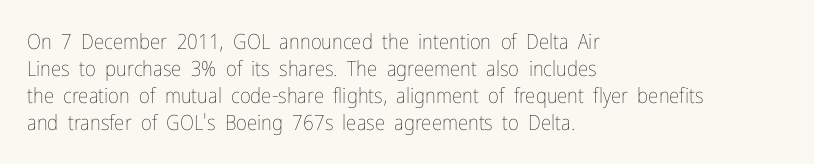
These lines keep a tight, regular rhythm from letter to letter. The rows are spaced the way most documents space them. Nothing heavy about these letters — not bold at all. A roman cut, with each character standing at attention. Check under the words: just untouched page. All the whitespace from short lines collects on the right.
